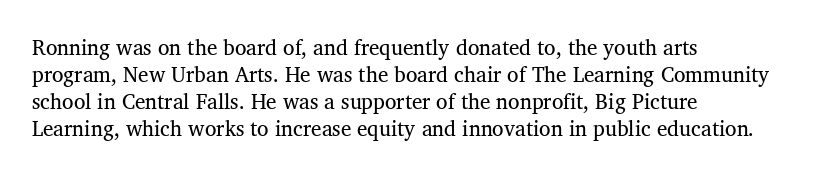
Q: Is the text bold? A: No.
Q: Is the text underlined? A: No.
Q: How is the paragraph aligned? A: Left-aligned.
Q: Is the spacing between letters normal or unusually wide? A: Normal.
Q: Is the spacing between lines tight, normal or loose? A: Normal.
